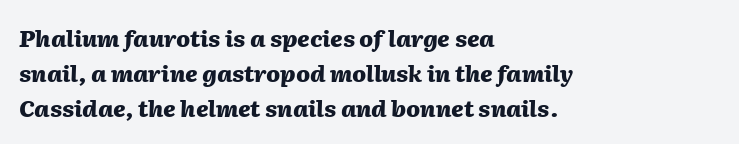
{"italic": "yes", "lean": "right", "slant_degrees": 2, "bold": "yes", "underline": "no", "align": "left", "line_spacing": "normal", "line_spacing_ratio": 1.52, "letter_spacing": "normal", "letter_spacing_em": 0.0, "glyph_px": 23}
